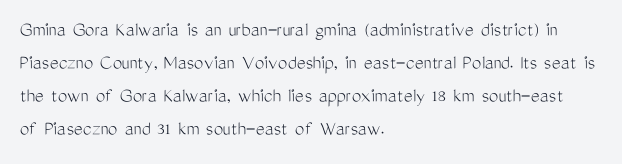
The image shows 21 px text type, upright; set left-aligned, normal line spacing (1.57x), normal letter spacing, not underlined.
